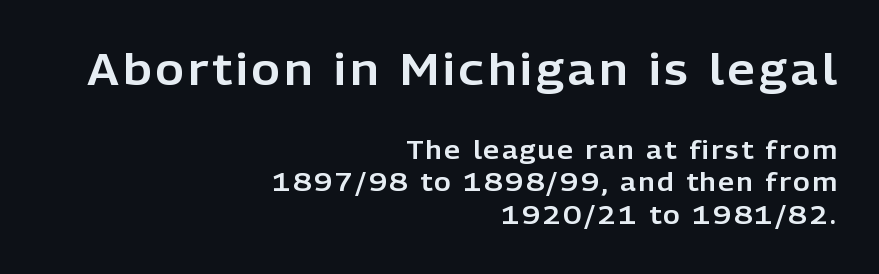
The image shows 43 px sans-serif type, upright; set right-aligned, normal line spacing (1.31x), not underlined; the first (top) block is 1.72x larger; low stroke contrast and a medium x-height.
